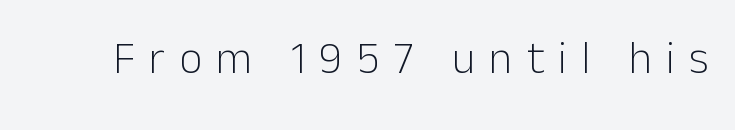
{"serif": "no", "italic": "no", "bold": "no", "weight": "light", "width": "normal", "stroke_contrast": "low", "x_height": "medium", "monospaced": "no", "underline": "no", "letter_spacing": "wide", "letter_spacing_em": 0.31, "glyph_px": 45}
